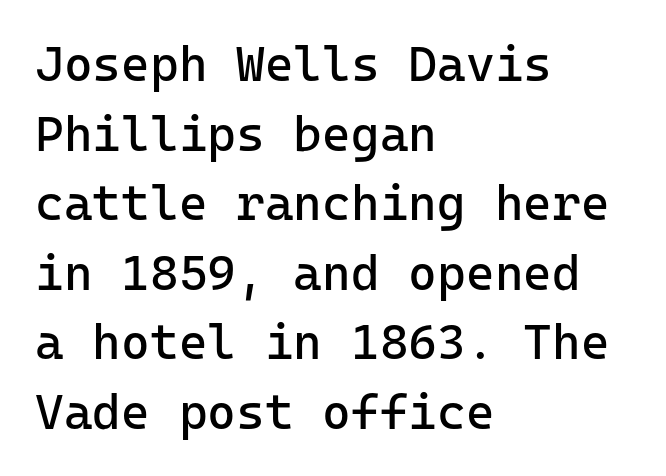
Nothing unusual about the tracking: characters are spaced as the font intends. The typeface chosen for these lines omits serifs. A light-to-regular cut is what we see here. The compositor pushed each line to the left boundary. Line spacing here is normal.
